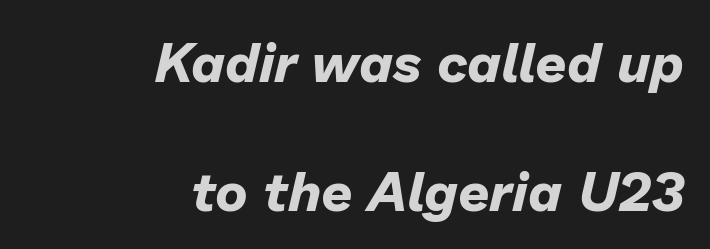
{"italic": "yes", "lean": "right", "slant_degrees": 13, "bold": "yes", "weight": "bold", "width": "normal", "stroke_contrast": "low", "x_height": "medium", "monospaced": "no", "underline": "no", "align": "right", "line_spacing": "loose", "line_spacing_ratio": 2.34, "letter_spacing": "normal", "letter_spacing_em": 0.0, "glyph_px": 55}
